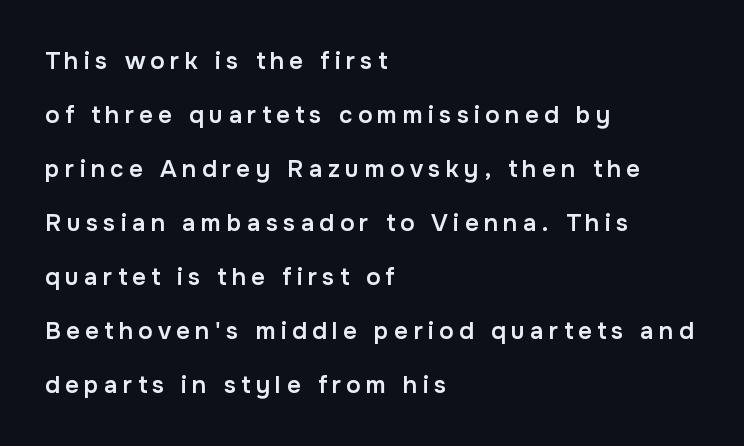
Honestly, there is no underline to notice here at all. Characters follow at a spacing far wider than the type designer built in. Emphasis by weight is partial: semibold. Left-aligned paragraph, ragged on the right. Students, observe: this is what heavily led, spacious text looks like.
